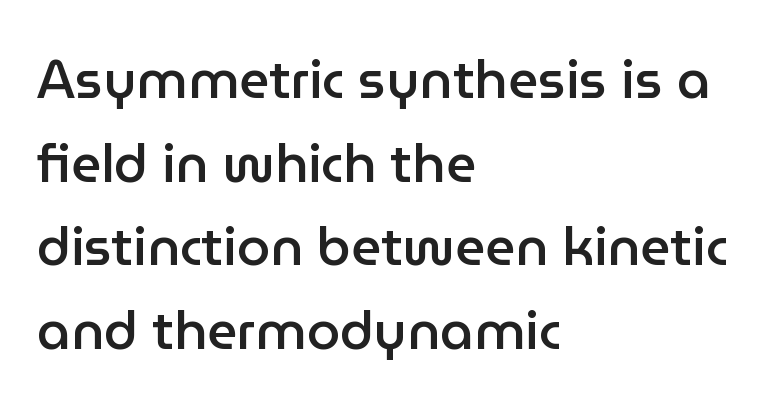
Q: Is the text bold? A: Semi-bold.
Q: Is the text italic (slanted)? A: No, it is upright.
Q: Is the typeface a serif or a sans-serif typeface? A: Sans-serif.
Q: Is the text underlined? A: No.
Q: How is the paragraph aligned? A: Left-aligned.
Q: Is the spacing between letters normal or unusually wide? A: Normal.
Q: Is the spacing between lines tight, normal or loose? A: Normal.
Q: Width (condensed, normal, or wide)? A: Normal.
Q: Stroke contrast? A: Low.
Q: x-height? A: Medium.
Q: Monospaced? A: No.
